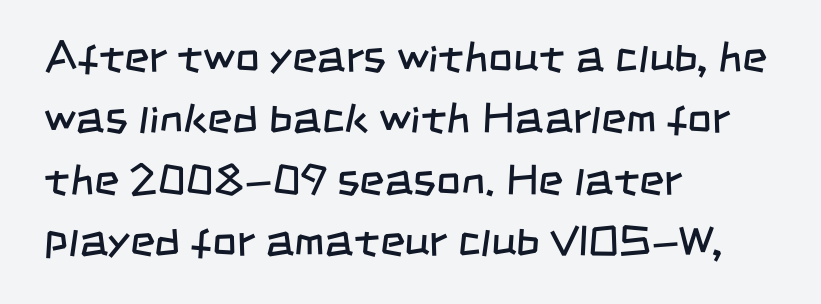
The lines sit at an ordinary, default distance from one another. The lines are quadded left. The letterforms sit at book weight or below. Anything drawn beneath the words? Only blank space. The letterforms sit shoulder to shoulder at normal distance.
